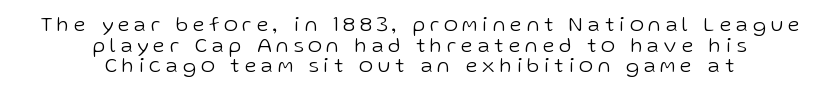
The glyphs are unaccompanied by any horizontal stroke below them. A light-to-regular cut is what we see here. Each new line begins almost immediately beneath the previous one. Tall strokes in this sample are plumb rather than angled. What stands out about the letter spacing? Its width — letters are far apart. These lines stack symmetrically, like a column narrowing and widening about its center.
